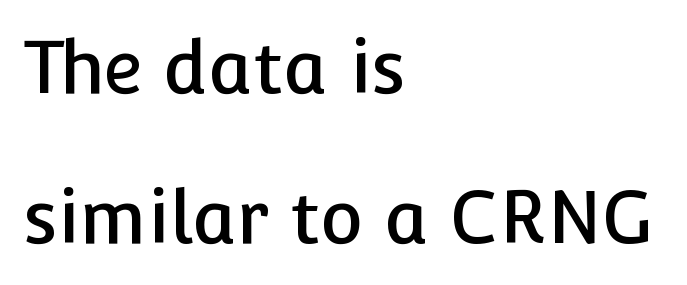
Default kerning and tracking; the words read as compact shapes. Note the varied advance widths — an 'i' is clearly narrower than an 'm'. Line beginnings align vertically; line endings do not. Regarding leading, the lines here are spaced well apart.
